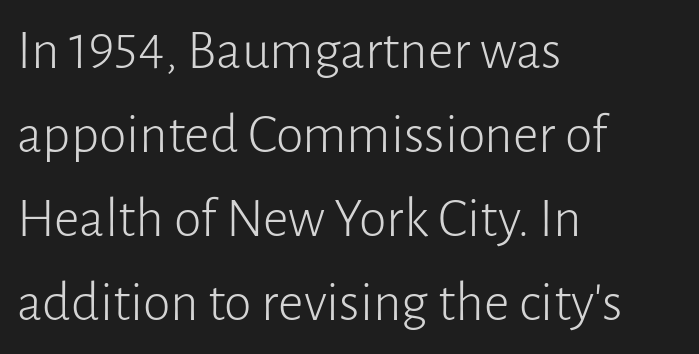
{"serif": "no", "italic": "no", "bold": "no", "weight": "light", "width": "normal", "stroke_contrast": "low", "x_height": "medium", "monospaced": "no", "underline": "no", "align": "left", "line_spacing": "normal", "line_spacing_ratio": 1.5, "letter_spacing": "normal", "letter_spacing_em": 0.0, "glyph_px": 56}
